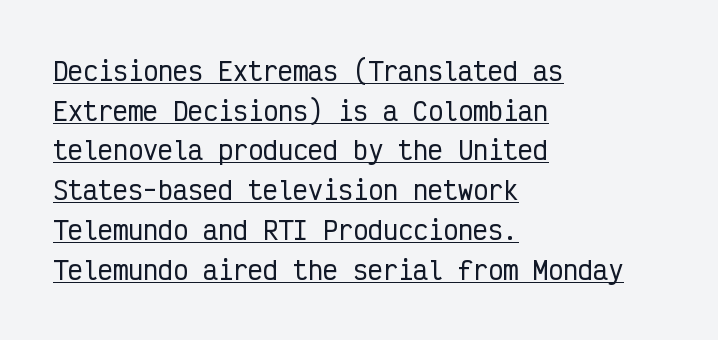
No extra tracking has been applied to these lines. These lines sit exactly where default settings would place them. In terms of posture, this sample is upright. The rendered words wear a rule along their underside. One-word summary of the alignment: left.
